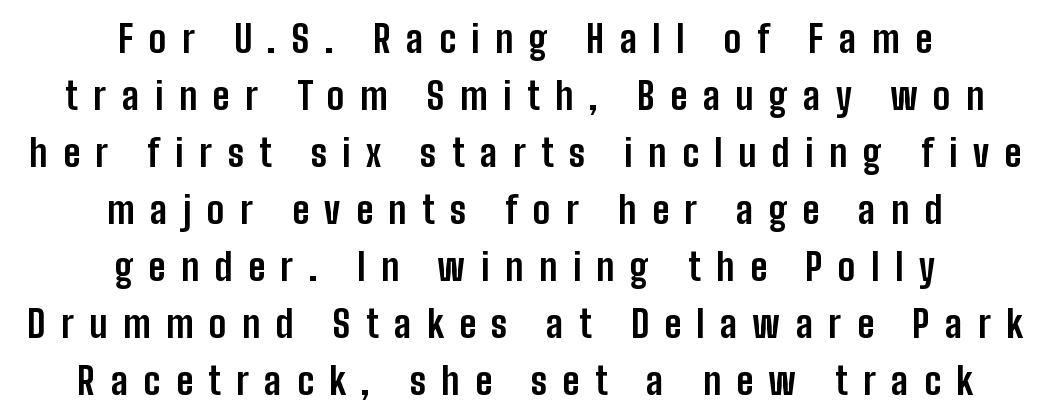
Q: Is the text bold? A: Yes.
Q: Is the text italic (slanted)? A: No, it is upright.
Q: Is the typeface a serif or a sans-serif typeface? A: Sans-serif.
Q: Is the text underlined? A: No.
Q: How is the paragraph aligned? A: Centered.
Q: Is the spacing between letters normal or unusually wide? A: Unusually wide.
Q: Is the spacing between lines tight, normal or loose? A: Normal.
Q: Width (condensed, normal, or wide)? A: Condensed.
Q: Stroke contrast? A: Low.
Q: x-height? A: Medium.
Q: Monospaced? A: No.
